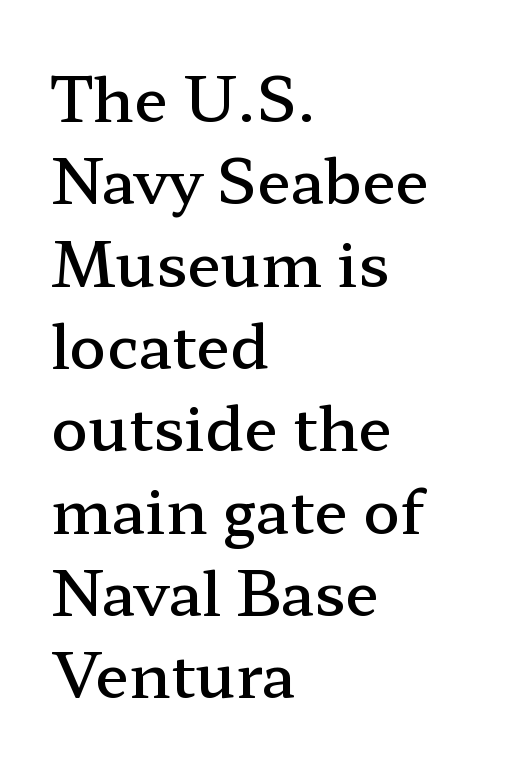
How are the letters spaced? Ordinarily, with no added tracking. In CSS terms this would be text-align: left. Descenders hang freely into open space. Notice the strokes are somewhat thickened but not fully heavy: this is a semibold.
